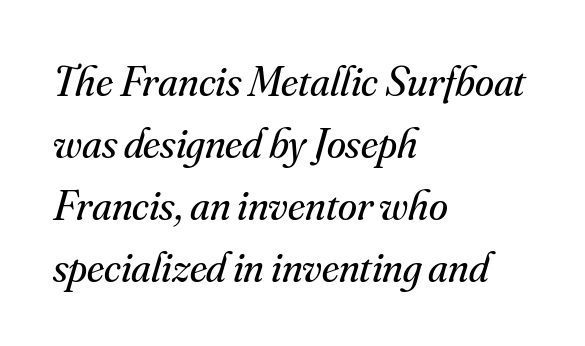
The image shows 43 px regular-weight serif type, italic (leaning right); set left-aligned, normal line spacing (1.44x), normal letter spacing, not underlined; medium stroke contrast and a small x-height.
